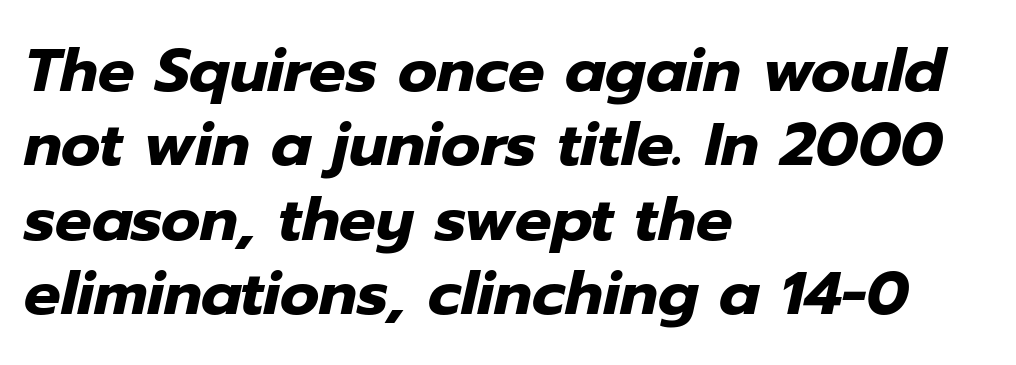
Q: Is the text bold? A: Yes.
Q: Is the text italic (slanted)? A: Yes, it leans right by about 12 degrees.
Q: Is the text underlined? A: No.
Q: How is the paragraph aligned? A: Left-aligned.
Q: Is the spacing between letters normal or unusually wide? A: Normal.
Q: Width (condensed, normal, or wide)? A: Normal.
Q: Stroke contrast? A: Low.
Q: x-height? A: Medium.
Q: Monospaced? A: No.
